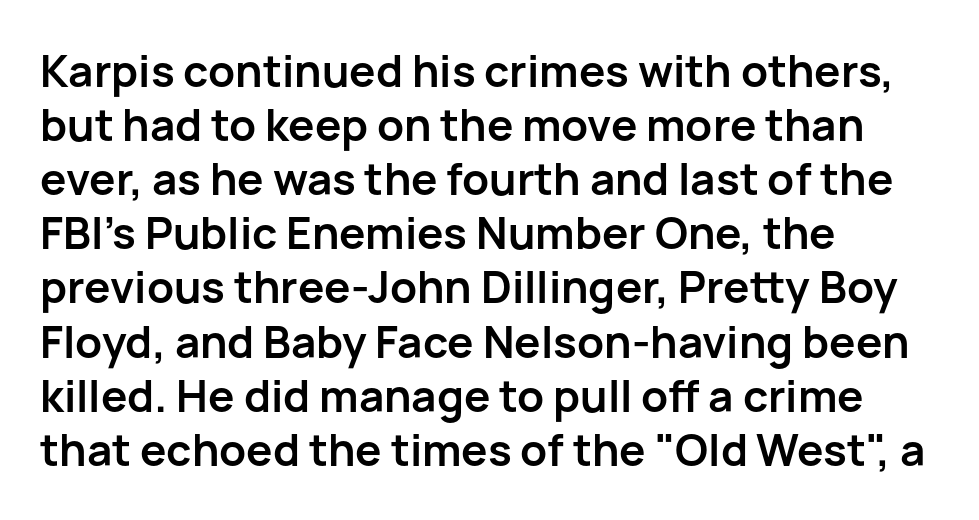
The image shows 44 px semibold sans-serif type, upright; set left-aligned, line spacing 1.23x, normal letter spacing, not underlined; low stroke contrast and a medium x-height.
